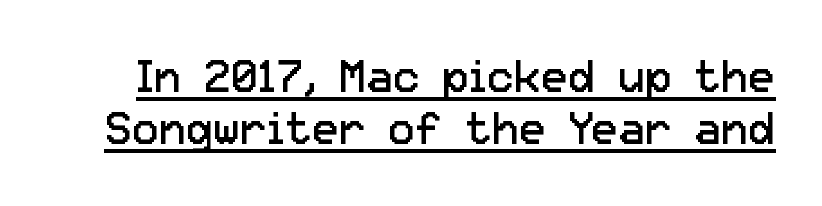
Q: Is the text bold? A: No.
Q: Is the text italic (slanted)? A: No, it is upright.
Q: Is the typeface a serif or a sans-serif typeface? A: Sans-serif.
Q: Is the text underlined? A: Yes.
Q: Is the spacing between letters normal or unusually wide? A: Normal.
Q: Width (condensed, normal, or wide)? A: Normal.
Q: Stroke contrast? A: Low.
Q: x-height? A: Medium.
Q: Monospaced? A: No.
